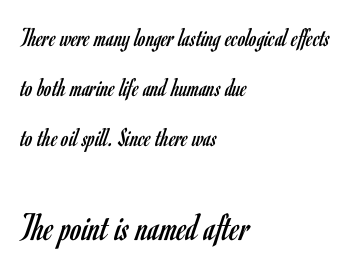
{"serif": "no", "bold": "no", "weight": "regular", "width": "condensed", "stroke_contrast": "low", "x_height": "small", "monospaced": "no", "underline": "no", "align": "left", "line_spacing_ratio": 1.85, "letter_spacing": "normal", "letter_spacing_em": 0.0, "larger_block": "second", "size_ratio": 1.48, "glyph_px": 40}
